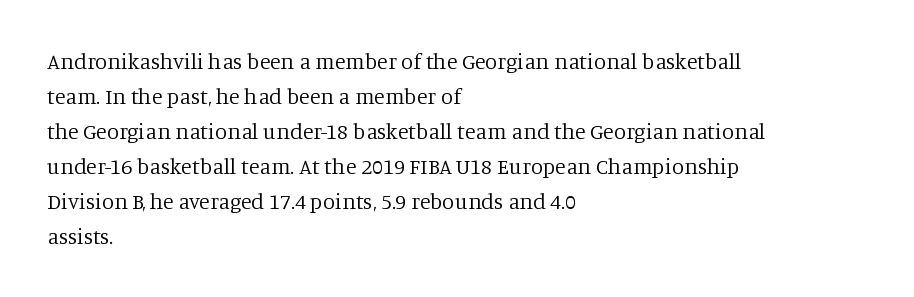
Q: Is the text bold? A: No.
Q: Is the text italic (slanted)? A: No, it is upright.
Q: Is the text underlined? A: No.
Q: How is the paragraph aligned? A: Left-aligned.
Q: Is the spacing between letters normal or unusually wide? A: Normal.
Q: Is the spacing between lines tight, normal or loose? A: Normal.
